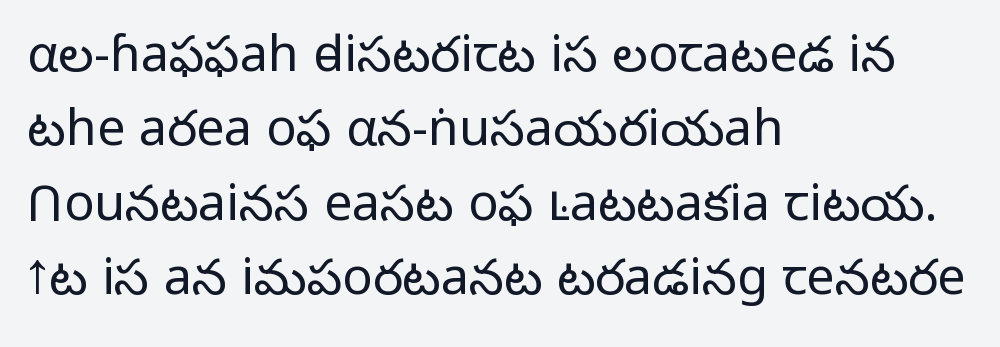
{"serif": "no", "italic": "no", "bold": "no", "weight": "light", "width": "normal", "stroke_contrast": "low", "x_height": "medium", "monospaced": "no", "underline": "no", "align": "left", "line_spacing": "normal", "line_spacing_ratio": 1.49, "letter_spacing": "normal", "letter_spacing_em": 0.0, "glyph_px": 50}
